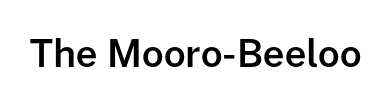
The image shows 38 px semibold sans-serif type, upright; set normal letter spacing, not underlined; low stroke contrast and a medium x-height.
